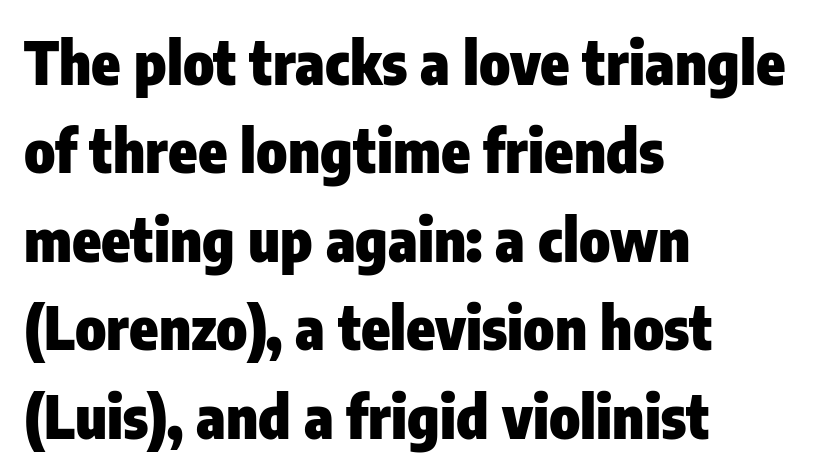
The zone under the glyphs is completely vacant. A dark, heavy texture on the line: the type is bold. A typesetter would call this proportional, since set widths differ per character. Unlike italic type, these characters show no tilt at all. Line spacing here is normal.
